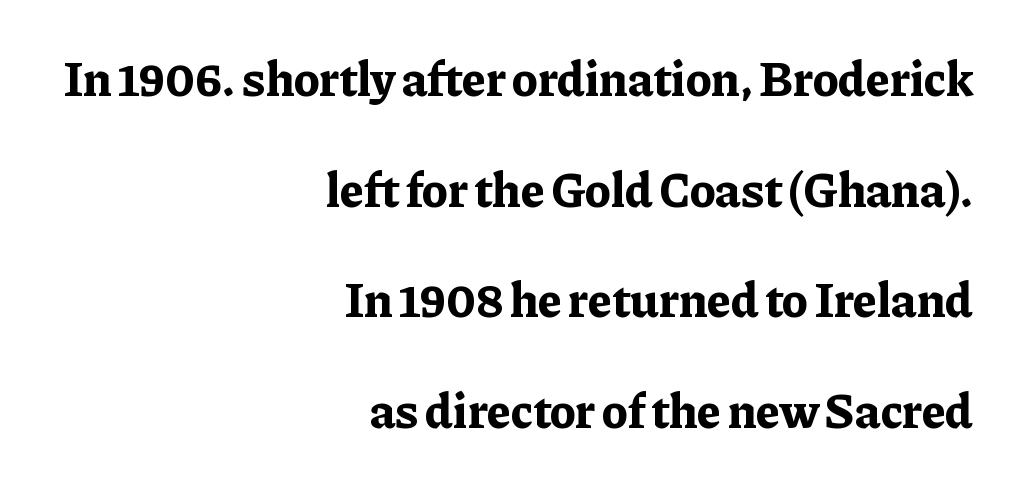
{"serif": "yes", "italic": "no", "bold": "yes", "weight": "bold", "width": "normal", "stroke_contrast": "low", "x_height": "medium", "monospaced": "no", "underline": "no", "align": "right", "line_spacing": "loose", "line_spacing_ratio": 2.26, "letter_spacing": "normal", "letter_spacing_em": 0.0, "glyph_px": 49}
